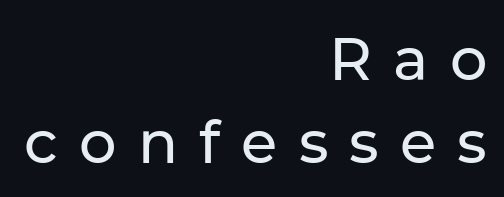
This rendering widens character spacing well past its baseline value. The characters display no serif detailing; their extremities are plain. Do the letters lean? They stand straight. The space beneath each line is pristine and unruled. The passage shown is typed in a proportional face where columns would drift.
